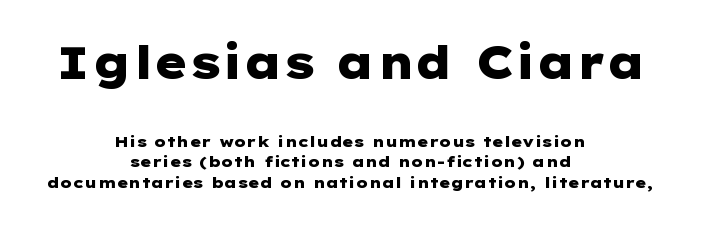
Q: Is the text bold? A: Yes.
Q: Is the text italic (slanted)? A: No, it is upright.
Q: Is the typeface a serif or a sans-serif typeface? A: Sans-serif.
Q: Is the text underlined? A: No.
Q: How is the paragraph aligned? A: Centered.
Q: Is the spacing between letters normal or unusually wide? A: Normal.
Q: Is the spacing between lines tight, normal or loose? A: Normal.
Q: Which block of text is set in a larger size, the first (top) or the second (bottom)? A: The first (top) one.
Q: Width (condensed, normal, or wide)? A: Wide.
Q: Stroke contrast? A: Low.
Q: x-height? A: Medium.
